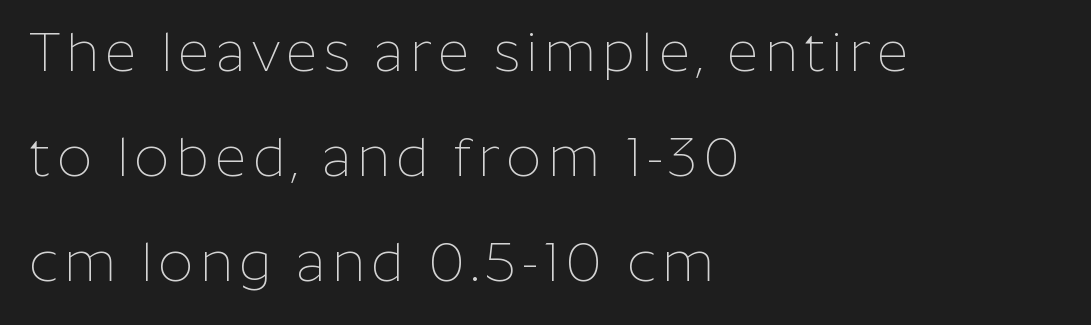
Character widths vary here, with narrow letters taking less room than wide ones. Upright lettering throughout. The lines in this sample share a left origin and differ only in where they stop. Each letter's strokes conclude bluntly, with no projecting serifs.
